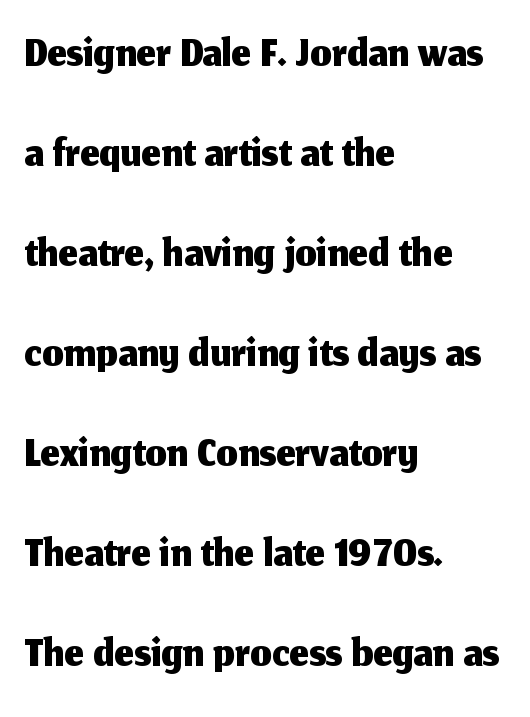
The strip under each line holds only bare page. The ragged edge is on the right, which tells us the setting is flush left. The letters advance in unequal steps, a hallmark of proportional type. Does the type have serifs? No, each stem ends abruptly. The rendering uses a moderate line-height, typical for paragraphs.
